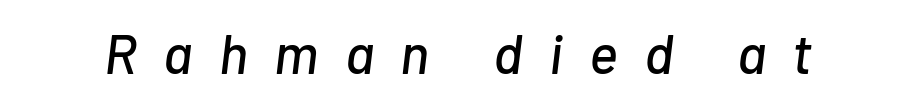
{"italic": "yes", "lean": "right", "slant_degrees": 7, "width": "normal", "stroke_contrast": "low", "x_height": "medium", "monospaced": "no", "underline": "no", "letter_spacing": "wide", "letter_spacing_em": 0.48, "glyph_px": 55}
